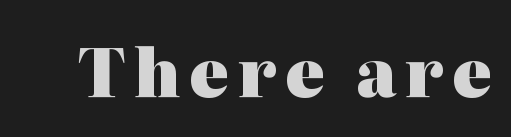
Spacing verdict: proportional, widths tailored to each character. The face used here is seriffed, in the tradition of book romans. Typographic density is high because the face is bold. Decoration check: the copy has no underline.
